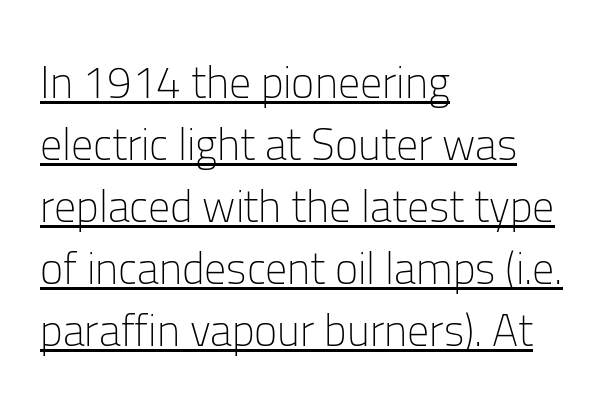
The image shows 44 px light sans-serif type, upright; set left-aligned, normal line spacing (1.41x), normal letter spacing, underlined; low stroke contrast and a medium x-height.
